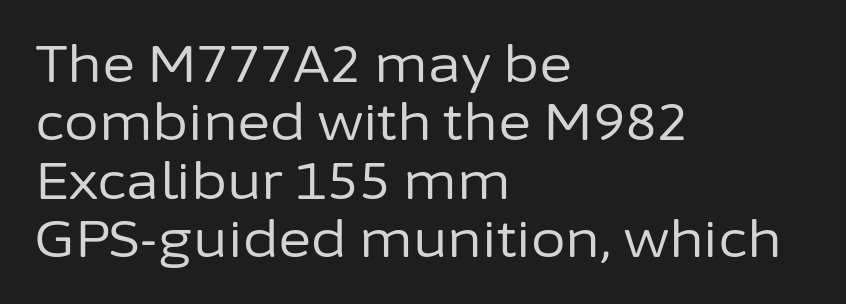
The image shows 50 px regular-weight sans-serif type, upright; set left-aligned, line spacing 1.17x, normal letter spacing, not underlined; low stroke contrast and a medium x-height.
